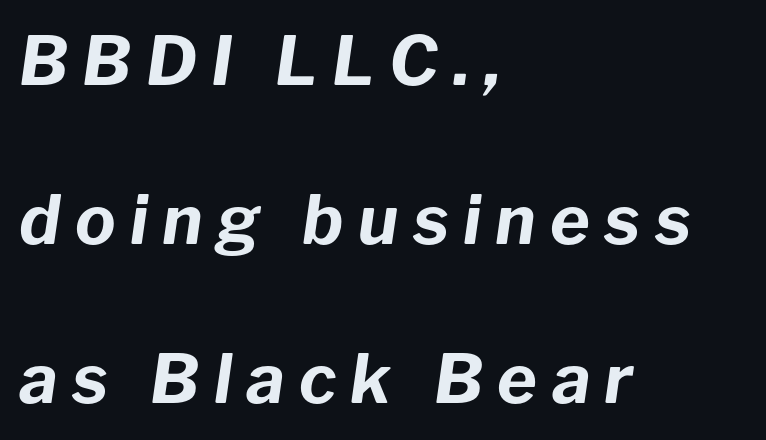
{"italic": "yes", "lean": "right", "slant_degrees": 8, "bold": "yes", "weight": "bold", "width": "normal", "stroke_contrast": "low", "x_height": "medium", "monospaced": "no", "underline": "no", "align": "left", "line_spacing": "loose", "line_spacing_ratio": 2.34, "letter_spacing": "wide", "letter_spacing_em": 0.21, "glyph_px": 68}
